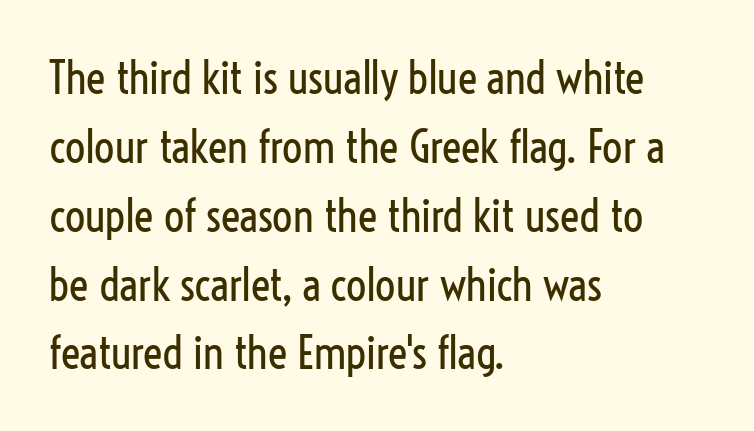
Q: Is the text bold? A: No.
Q: Is the text italic (slanted)? A: No, it is upright.
Q: Is the typeface a serif or a sans-serif typeface? A: Sans-serif.
Q: Is the text underlined? A: No.
Q: How is the paragraph aligned? A: Left-aligned.
Q: Is the spacing between letters normal or unusually wide? A: Normal.
Q: Is the spacing between lines tight, normal or loose? A: Normal.
Q: Width (condensed, normal, or wide)? A: Condensed.
Q: Stroke contrast? A: Low.
Q: x-height? A: Medium.
Q: Monospaced? A: No.
